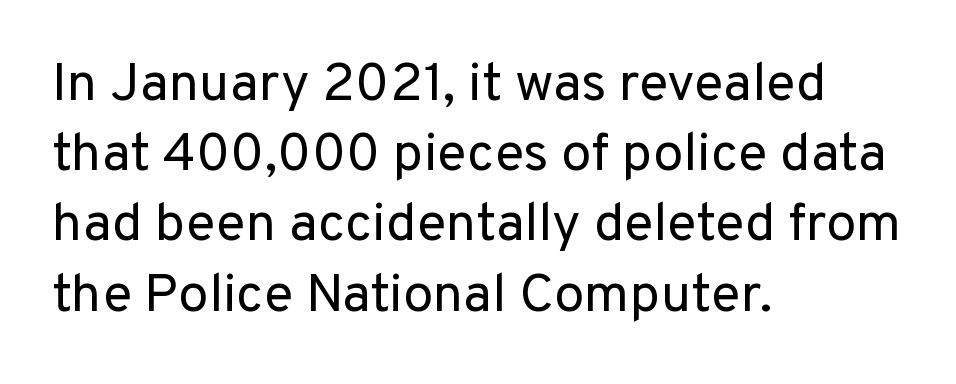
Q: Is the text bold? A: No.
Q: Is the text italic (slanted)? A: No, it is upright.
Q: Is the typeface a serif or a sans-serif typeface? A: Sans-serif.
Q: Is the text underlined? A: No.
Q: How is the paragraph aligned? A: Left-aligned.
Q: Is the spacing between letters normal or unusually wide? A: Normal.
Q: Is the spacing between lines tight, normal or loose? A: Normal.
Q: Width (condensed, normal, or wide)? A: Normal.
Q: Stroke contrast? A: Low.
Q: x-height? A: Medium.
Q: Monospaced? A: No.
